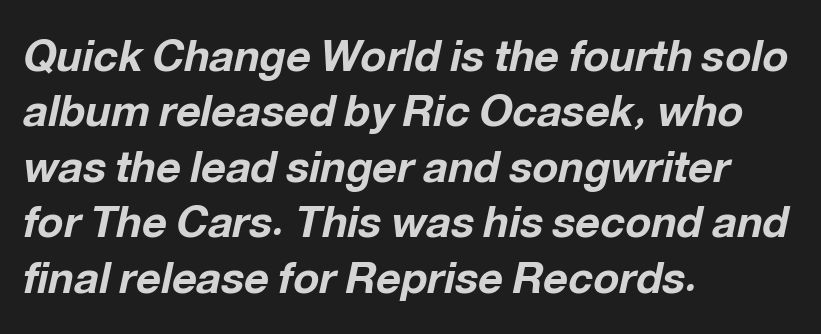
Horizontal bands of white between lines are of average thickness. Is the letter spacing exaggerated? No — it looks like the ordinary default. Line beginnings align vertically; line endings do not. The text carries the slant typical of an italic or oblique font.
